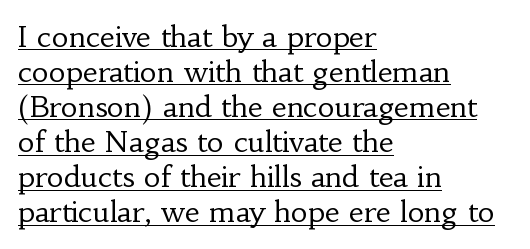
The lettering holds an erect, upright posture throughout. I'd call this a serif setting — the letters wear small feet. Character widths vary here, with narrow letters taking less room than wide ones. The paragraph shown leans on its left margin. The cut favours lightness, reaching ordinary text weight at its darkest.
